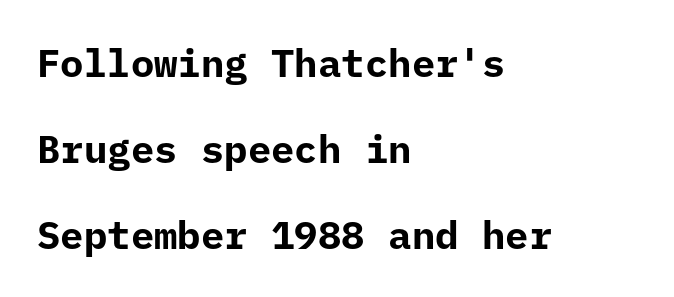
A typesetter would mark this as roman, not italic. This rendering features lettering with no underline. Is this a fixed-width face? Yes — each glyph sits in an identical cell. Whoever set this chose breathing room over compactness in the vertical rhythm. Casual observation: everything's shoved over to the left.
